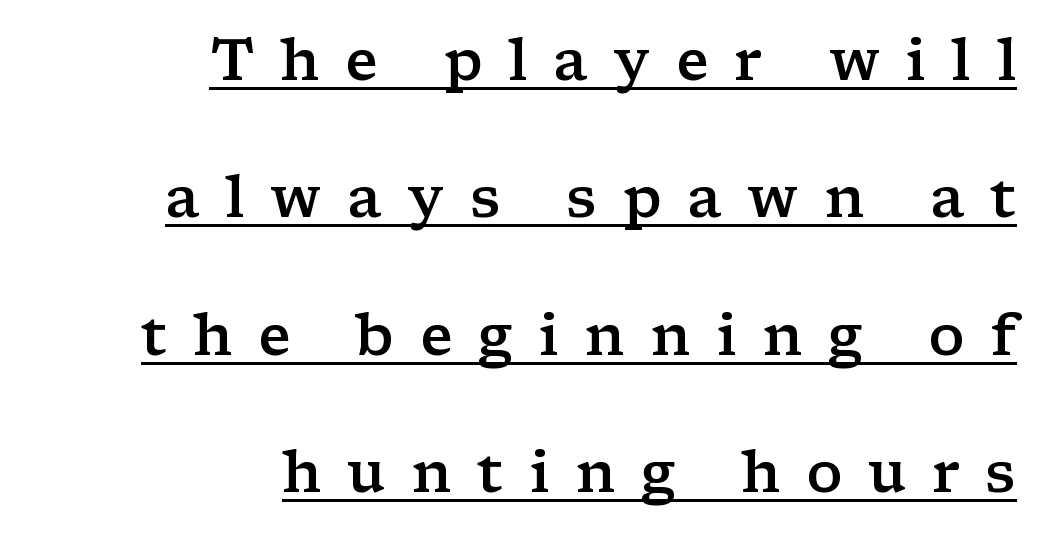
The image shows 57 px semibold, wide serif type, upright; set right-aligned, loose line spacing (2.41x), unusually wide letter spacing (+0.45 em), underlined; low stroke contrast and a medium x-height.
